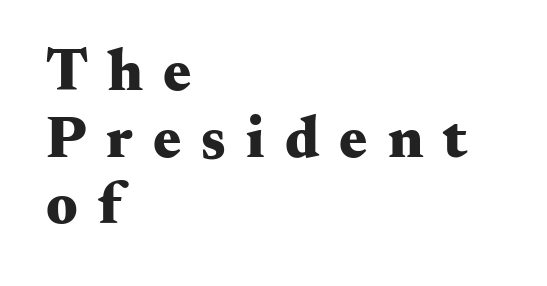
Q: Is the text bold? A: Yes.
Q: Is the text italic (slanted)? A: No, it is upright.
Q: Is the typeface a serif or a sans-serif typeface? A: Serif.
Q: Is the text underlined? A: No.
Q: How is the paragraph aligned? A: Left-aligned.
Q: Is the spacing between letters normal or unusually wide? A: Unusually wide.
Q: Is the spacing between lines tight, normal or loose? A: Tight.
Q: Width (condensed, normal, or wide)? A: Wide.
Q: Stroke contrast? A: Medium.
Q: x-height? A: Small.
Q: Monospaced? A: No.
